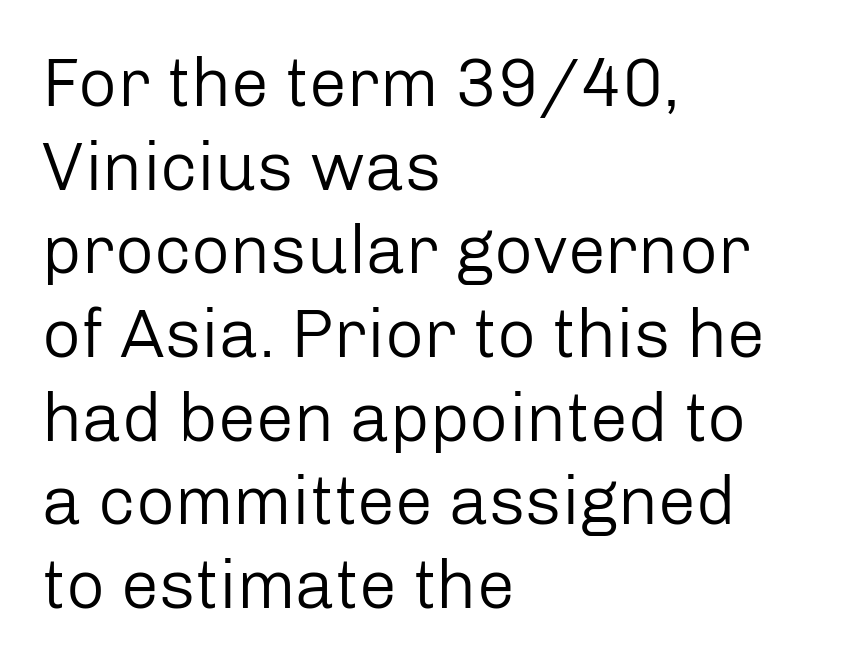
{"serif": "no", "italic": "no", "bold": "no", "weight": "regular", "width": "normal", "stroke_contrast": "low", "x_height": "medium", "monospaced": "no", "underline": "no", "align": "left", "line_spacing_ratio": 1.23, "letter_spacing": "normal", "letter_spacing_em": 0.0, "glyph_px": 68}
